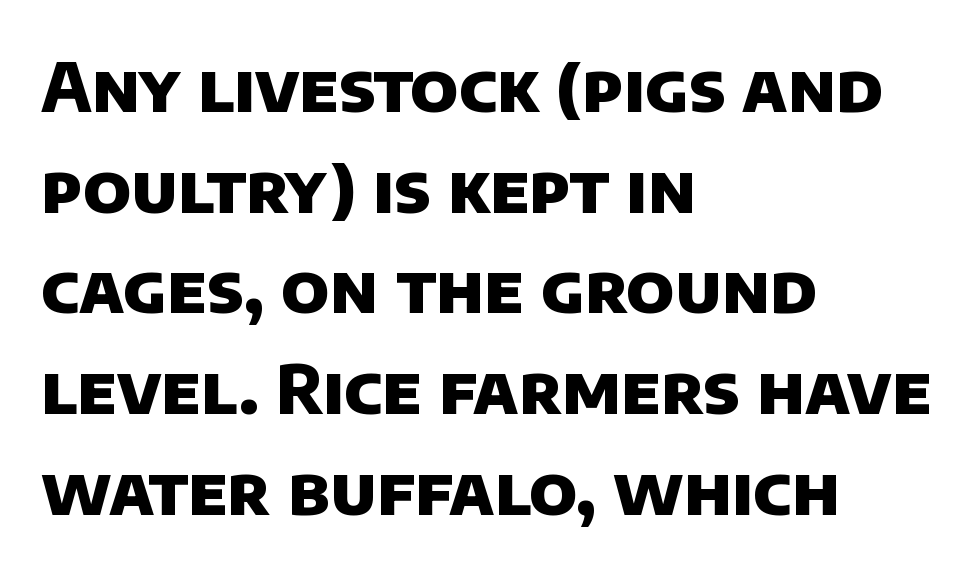
The image shows 68 px heavy sans-serif type; set left-aligned, normal line spacing (1.48x), normal letter spacing, not underlined; low stroke contrast and a large x-height.
